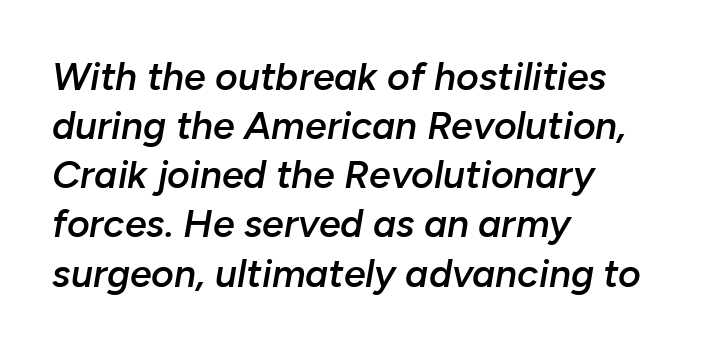
The image shows 39 px semibold type, italic (leaning right); set left-aligned, normal line spacing (1.26x), normal letter spacing, not underlined; low stroke contrast and a medium x-height.
